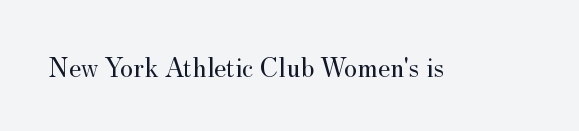
The font's upright variant was chosen for this text. The passage shown is not bold in any degree. Spacing verdict: proportional, widths tailored to each character. Observe the serifs anchoring each vertical stroke in this sample.
